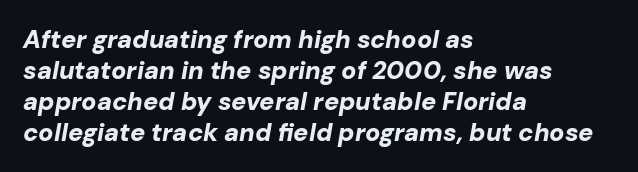
You'd pick this weight for a headline — it's a proper bold. Descender tails drop into unmarked territory. Compared with ordinary roman type, these characters are visibly tilted. Is the block centered? No — it sits flush against the left margin.
